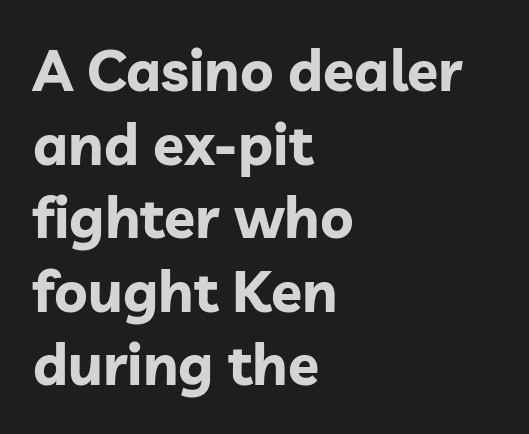
{"serif": "no", "italic": "no", "bold": "yes", "weight": "bold", "width": "normal", "stroke_contrast": "low", "x_height": "medium", "monospaced": "no", "underline": "no", "align": "left", "line_spacing": "normal", "line_spacing_ratio": 1.29, "letter_spacing": "normal", "letter_spacing_em": 0.0, "glyph_px": 57}
